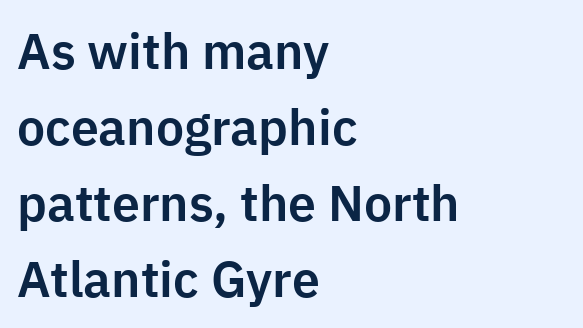
The image shows 50 px sans-serif type, upright; set left-aligned, normal line spacing (1.52x), normal letter spacing, not underlined; low stroke contrast and a medium x-height.
